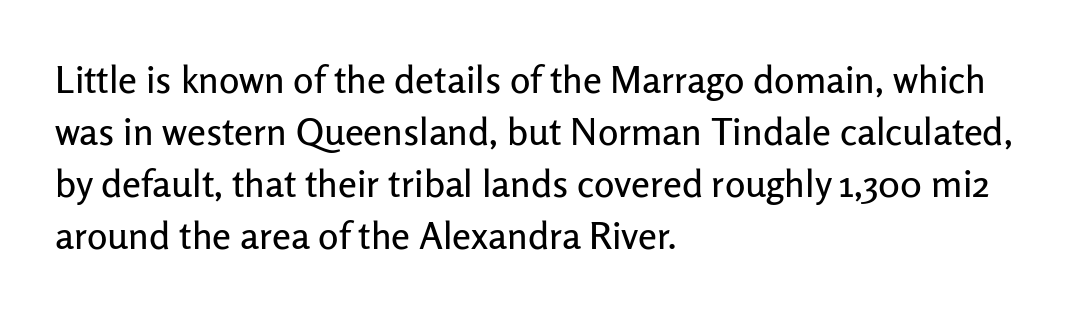
{"serif": "no", "italic": "no", "width": "normal", "stroke_contrast": "low", "x_height": "medium", "monospaced": "no", "underline": "no", "align": "left", "line_spacing": "normal", "line_spacing_ratio": 1.37, "letter_spacing": "normal", "letter_spacing_em": 0.0, "glyph_px": 38}
